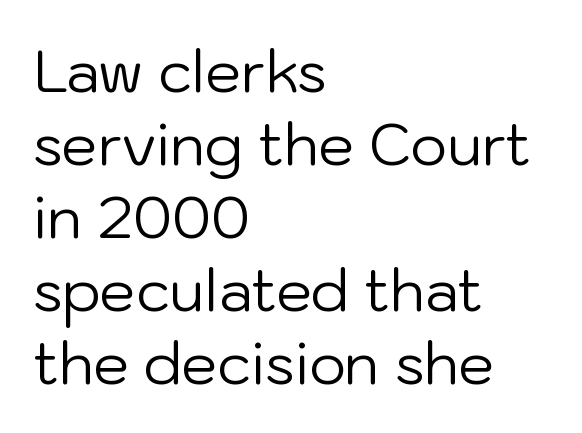
Q: Is the text bold? A: No.
Q: Is the text italic (slanted)? A: No, it is upright.
Q: Is the typeface a serif or a sans-serif typeface? A: Sans-serif.
Q: Is the text underlined? A: No.
Q: How is the paragraph aligned? A: Left-aligned.
Q: Is the spacing between letters normal or unusually wide? A: Normal.
Q: Is the spacing between lines tight, normal or loose? A: Normal.
Q: Width (condensed, normal, or wide)? A: Normal.
Q: Stroke contrast? A: Low.
Q: x-height? A: Medium.
Q: Monospaced? A: No.
